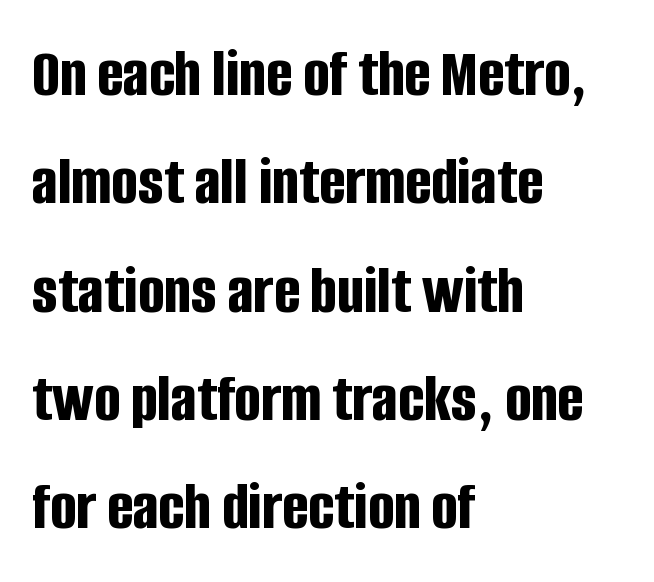
The image shows 69 px bold, condensed sans-serif type, upright; set left-aligned, normal line spacing (1.57x), normal letter spacing, not underlined; low stroke contrast and a large x-height.
